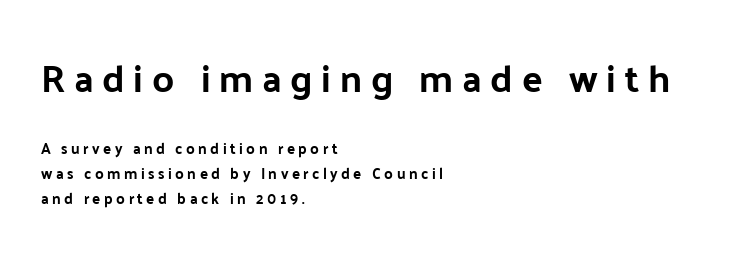
Posture: upright roman. If you measured baseline to baseline, you'd find a middling distance. Think of a printed novel: that variable character pitch is what you see here. Check the space under the baseline: it is left empty.
